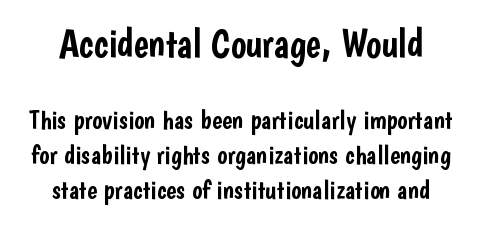
The image shows 40 px condensed sans-serif type, upright; set normal line spacing (1.3x), normal letter spacing, not underlined; the first (top) block is 1.48x larger; low stroke contrast and a medium x-height.
